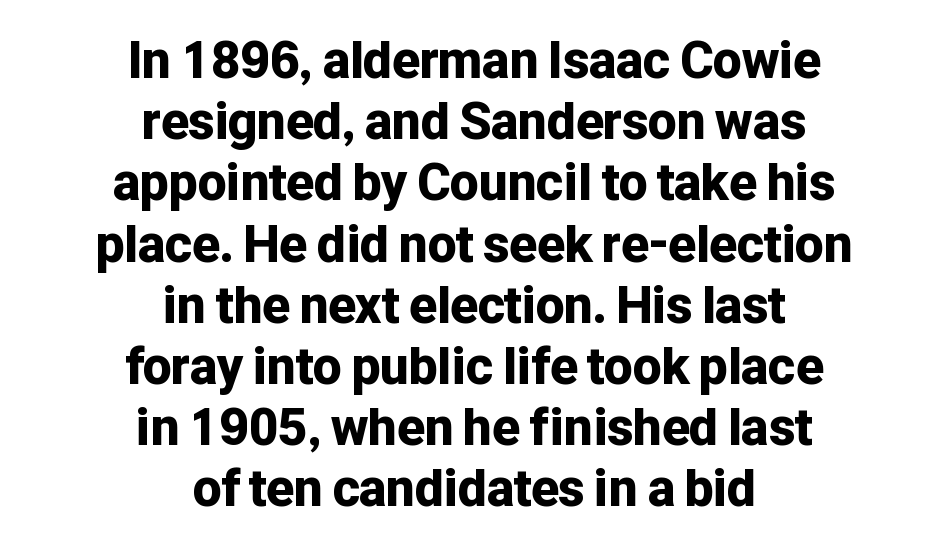
Q: Is the text bold? A: Yes.
Q: Is the text italic (slanted)? A: No, it is upright.
Q: Is the typeface a serif or a sans-serif typeface? A: Sans-serif.
Q: Is the text underlined? A: No.
Q: How is the paragraph aligned? A: Centered.
Q: Is the spacing between letters normal or unusually wide? A: Normal.
Q: Width (condensed, normal, or wide)? A: Normal.
Q: Stroke contrast? A: Low.
Q: x-height? A: Medium.
Q: Monospaced? A: No.
